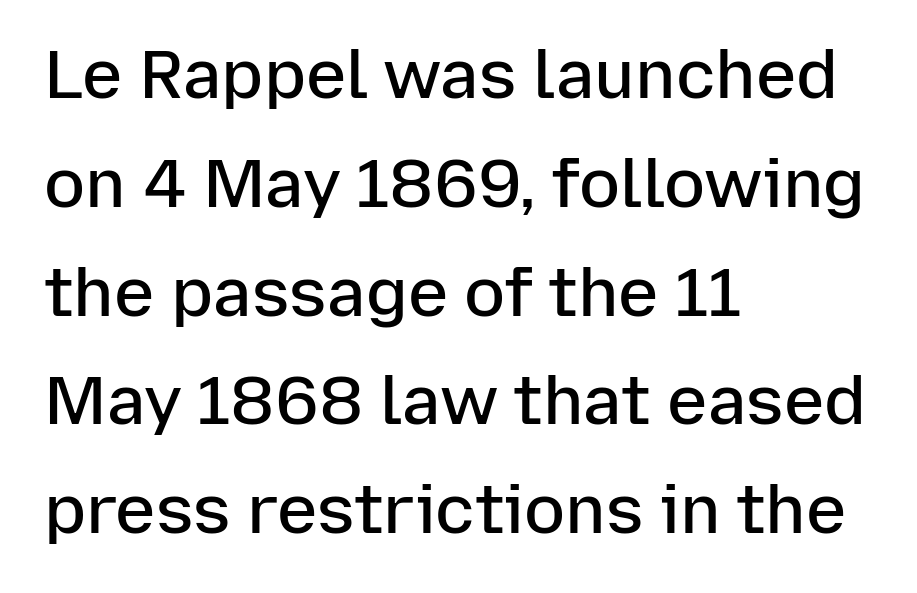
The image shows 68 px semibold sans-serif type, upright; set left-aligned, normal line spacing (1.6x), normal letter spacing, not underlined; low stroke contrast and a medium x-height.
